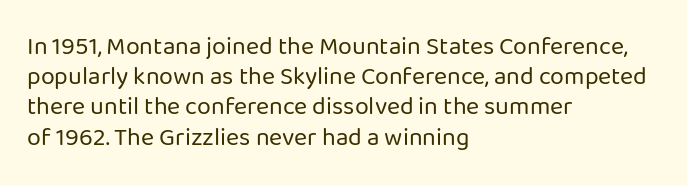
{"italic": "no", "bold": "no", "underline": "no", "align": "left", "line_spacing_ratio": 1.21, "letter_spacing": "normal", "letter_spacing_em": 0.0, "glyph_px": 25}
